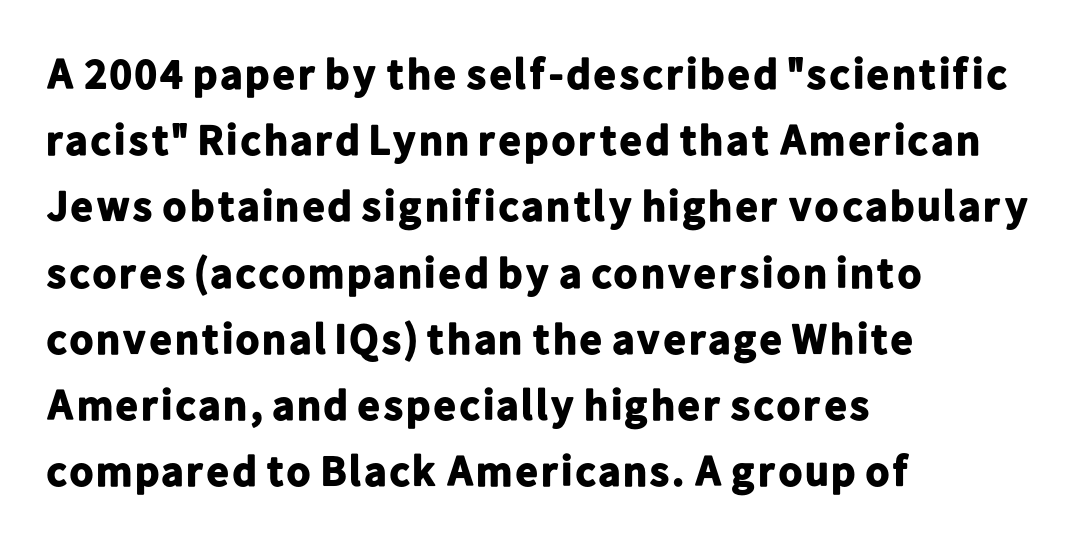
Q: Is the text bold? A: Yes.
Q: Is the text italic (slanted)? A: No, it is upright.
Q: Is the typeface a serif or a sans-serif typeface? A: Sans-serif.
Q: Is the text underlined? A: No.
Q: How is the paragraph aligned? A: Left-aligned.
Q: Is the spacing between letters normal or unusually wide? A: Normal.
Q: Is the spacing between lines tight, normal or loose? A: Normal.
Q: Width (condensed, normal, or wide)? A: Normal.
Q: Stroke contrast? A: Low.
Q: x-height? A: Medium.
Q: Monospaced? A: No.
